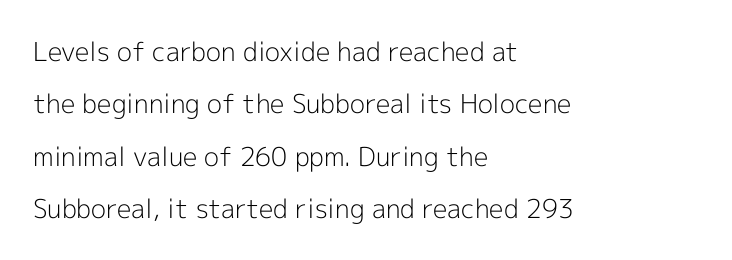
The letters sit at their default tracking, neither squeezed nor spread. The letters stand straight up with perfectly vertical stems. These lines are set flush left with a ragged right edge. Stroke thickness stays within the range of a standard reading face or lighter.
